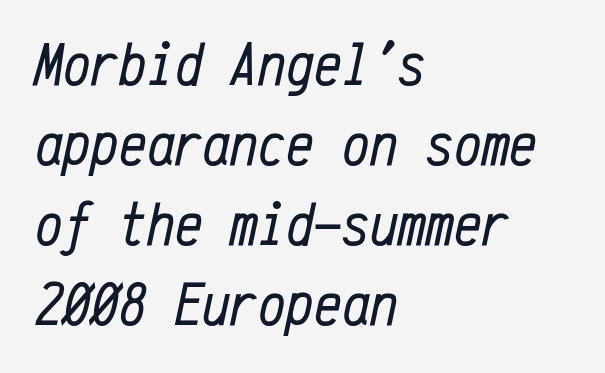
Q: Is the text bold? A: No.
Q: Is the text italic (slanted)? A: Yes, it leans right by about 12 degrees.
Q: Is the text underlined? A: No.
Q: How is the paragraph aligned? A: Left-aligned.
Q: Is the spacing between letters normal or unusually wide? A: Normal.
Q: Is the spacing between lines tight, normal or loose? A: Normal.
Q: Width (condensed, normal, or wide)? A: Condensed.
Q: Stroke contrast? A: Low.
Q: x-height? A: Medium.
Q: Monospaced? A: Yes.
